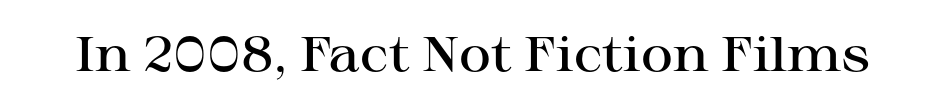
Q: Is the text bold? A: Semi-bold.
Q: Is the text italic (slanted)? A: No, it is upright.
Q: Is the typeface a serif or a sans-serif typeface? A: Serif.
Q: Is the text underlined? A: No.
Q: Is the spacing between letters normal or unusually wide? A: Normal.
Q: Width (condensed, normal, or wide)? A: Wide.
Q: Stroke contrast? A: High.
Q: x-height? A: Medium.
Q: Monospaced? A: No.
